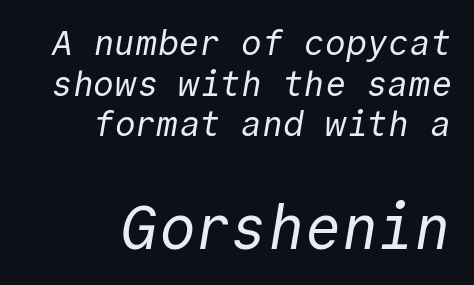
Standard letterfit; no display-style spreading of the glyphs. This is sans-serif lettering, the kind often seen on screens and signage. The setting favours the right margin, as signatures and pull-quotes sometimes do. The words here are not underlined. Each letter, wide or thin by design, is forced into the same width here.
